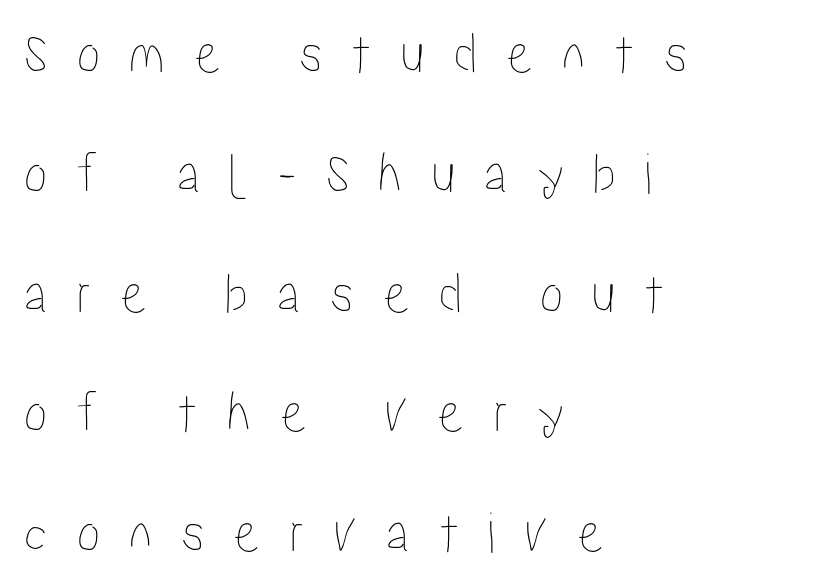
Q: Is the text italic (slanted)? A: No, it is upright.
Q: Is the text underlined? A: No.
Q: How is the paragraph aligned? A: Left-aligned.
Q: Is the spacing between letters normal or unusually wide? A: Unusually wide.
Q: Is the spacing between lines tight, normal or loose? A: Loose.
Q: Width (condensed, normal, or wide)? A: Condensed.
Q: Stroke contrast? A: Low.
Q: x-height? A: Medium.
Q: Monospaced? A: No.
